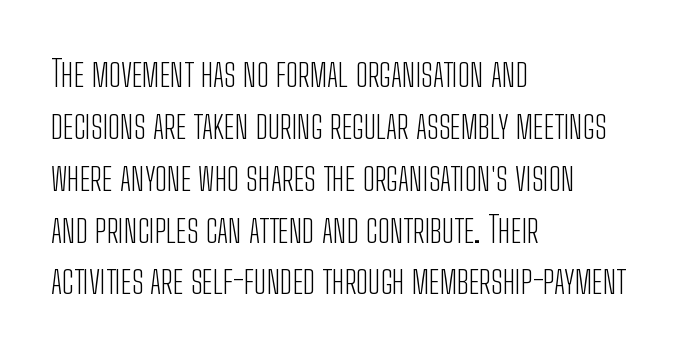
The letters advance in unequal steps, a hallmark of proportional type. Tracking value appears to be zero — textbook default spacing. Do the letters lean? They stand straight. Plain, unruled lines of type. Where is the straight margin? On the left.
